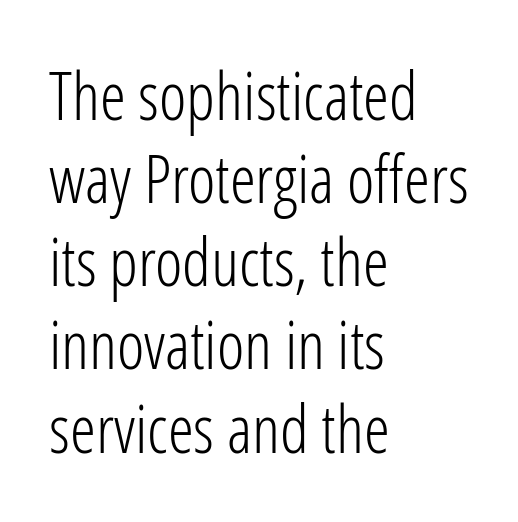
Q: Is the text bold? A: No.
Q: Is the text italic (slanted)? A: No, it is upright.
Q: Is the typeface a serif or a sans-serif typeface? A: Sans-serif.
Q: Is the text underlined? A: No.
Q: How is the paragraph aligned? A: Left-aligned.
Q: Is the spacing between letters normal or unusually wide? A: Normal.
Q: Is the spacing between lines tight, normal or loose? A: Normal.
Q: Width (condensed, normal, or wide)? A: Condensed.
Q: Stroke contrast? A: Low.
Q: x-height? A: Medium.
Q: Monospaced? A: No.
